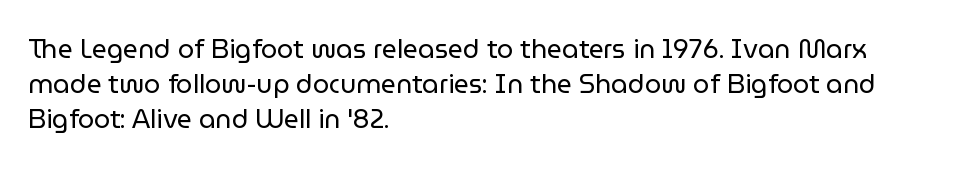
The image shows 26 px text type, upright; set left-aligned, normal line spacing (1.35x), normal letter spacing, not underlined.
